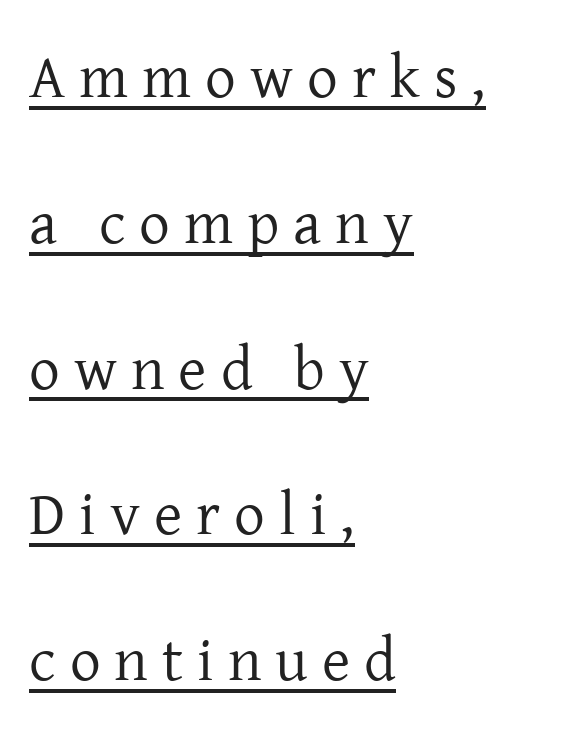
{"serif": "yes", "italic": "no", "bold": "no", "weight": "regular", "width": "normal", "stroke_contrast": "low", "x_height": "medium", "monospaced": "no", "underline": "yes", "align": "left", "line_spacing": "loose", "line_spacing_ratio": 2.39, "letter_spacing": "wide", "letter_spacing_em": 0.23, "glyph_px": 61}
